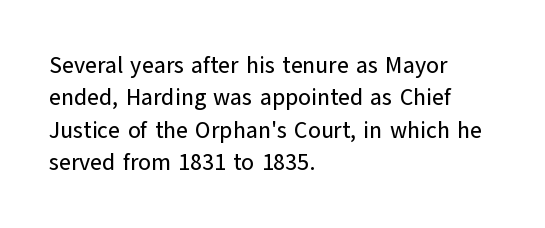
Q: Is the text italic (slanted)? A: No, it is upright.
Q: Is the text underlined? A: No.
Q: How is the paragraph aligned? A: Left-aligned.
Q: Is the spacing between letters normal or unusually wide? A: Normal.
Q: Is the spacing between lines tight, normal or loose? A: Normal.
